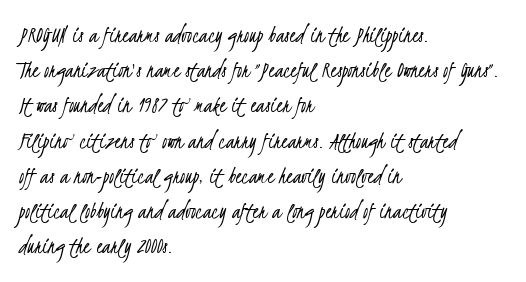
Beneath every word, the page is bare. If you measured baseline to baseline, you'd find a middling distance. Horizontally, the lines are justified to the leading edge only. No extra tracking has been applied to these lines. Ink coverage per letter is moderate at most.
